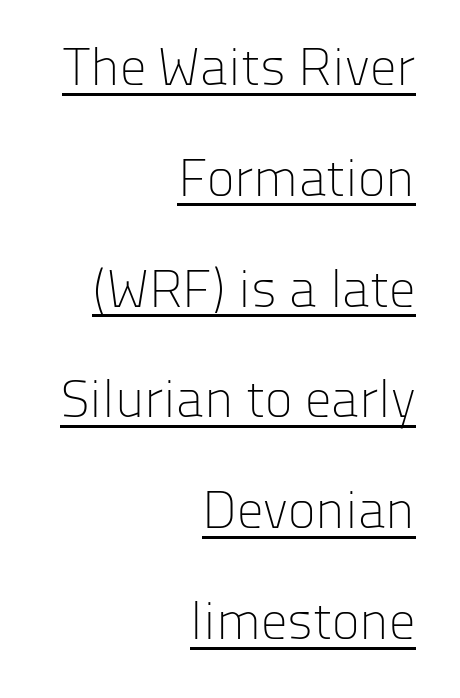
This sample has the flowing, uneven cadence of proportional lettering. The typesetter has applied underlining to the passage shown. This reads as an unemphasized weight, regular at the heaviest. The passage shown is typeset with a sans-serif family. Posture: vertical. The face used here is rendered with its standard letterfit.
